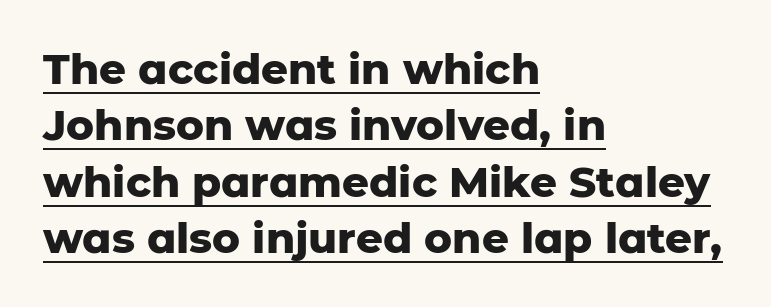
Has an underline been added? It has. The letterforms sit shoulder to shoulder at normal distance. Whoever set this chose a conventional vertical rhythm. No feet cap the strokes, marking this as sans-serif type.
